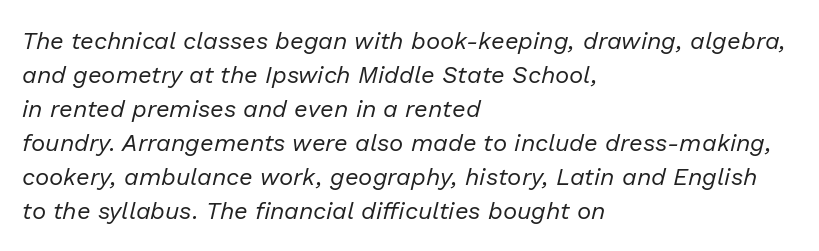
The image shows 24 px text type, italic (leaning right); set left-aligned, normal line spacing (1.42x), normal letter spacing, not underlined.
